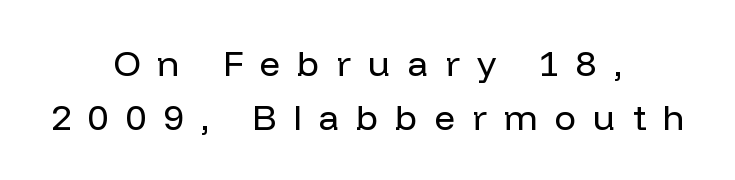
A typesetter would call this leading conventional body-copy spacing. A typesetter would label this face a sans. Horizontally, the lines are justified to the midpoint only. Letters rest on an invisible, unmarked baseline. The rendering uses natural spacing where letterforms have individual widths.
